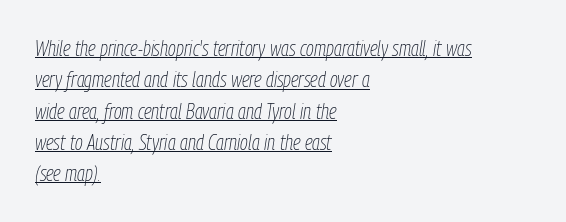
Q: Is the text bold? A: No.
Q: Is the text italic (slanted)? A: Yes, it leans right by about 9 degrees.
Q: Is the text underlined? A: Yes.
Q: How is the paragraph aligned? A: Left-aligned.
Q: Is the spacing between letters normal or unusually wide? A: Normal.
Q: Is the spacing between lines tight, normal or loose? A: Normal.
